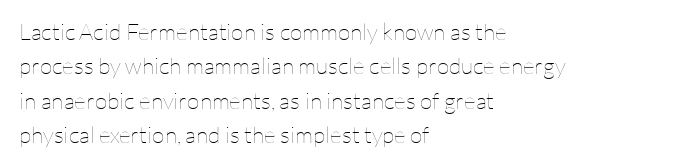
Q: Is the text bold? A: No.
Q: Is the text italic (slanted)? A: No, it is upright.
Q: Is the text underlined? A: No.
Q: How is the paragraph aligned? A: Left-aligned.
Q: Is the spacing between letters normal or unusually wide? A: Normal.
Q: Is the spacing between lines tight, normal or loose? A: Normal.
